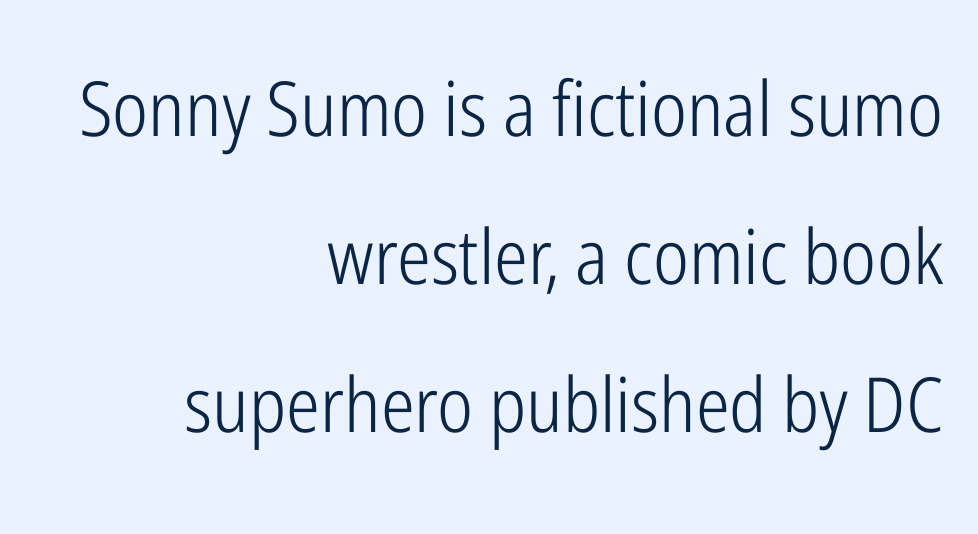
Q: Is the text bold? A: No.
Q: Is the text italic (slanted)? A: No, it is upright.
Q: Is the typeface a serif or a sans-serif typeface? A: Sans-serif.
Q: Is the text underlined? A: No.
Q: How is the paragraph aligned? A: Right-aligned.
Q: Is the spacing between letters normal or unusually wide? A: Normal.
Q: Is the spacing between lines tight, normal or loose? A: Loose.
Q: Width (condensed, normal, or wide)? A: Condensed.
Q: Stroke contrast? A: Low.
Q: x-height? A: Medium.
Q: Monospaced? A: No.
